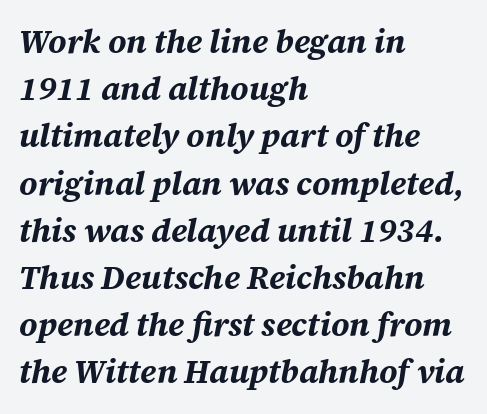
{"italic": "yes", "lean": "right", "slant_degrees": 12, "bold": "yes", "weight": "bold", "width": "normal", "stroke_contrast": "medium", "x_height": "medium", "monospaced": "no", "underline": "no", "align": "left", "line_spacing": "normal", "line_spacing_ratio": 1.43, "letter_spacing": "normal", "letter_spacing_em": 0.0, "glyph_px": 33}
